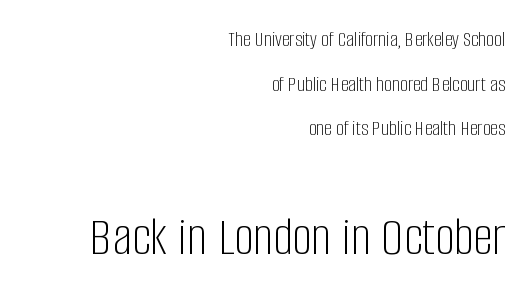
Q: Is the text bold? A: No.
Q: Is the text italic (slanted)? A: No, it is upright.
Q: Is the typeface a serif or a sans-serif typeface? A: Sans-serif.
Q: Is the text underlined? A: No.
Q: How is the paragraph aligned? A: Right-aligned.
Q: Is the spacing between letters normal or unusually wide? A: Normal.
Q: Is the spacing between lines tight, normal or loose? A: Loose.
Q: Which block of text is set in a larger size, the first (top) or the second (bottom)? A: The second (bottom) one.
Q: Width (condensed, normal, or wide)? A: Condensed.
Q: Stroke contrast? A: Low.
Q: x-height? A: Large.
Q: Monospaced? A: No.
